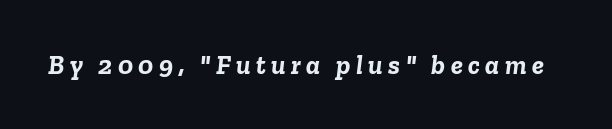
The image shows 27 px bold type, italic (leaning right); set unusually wide letter spacing (+0.2 em), not underlined.
